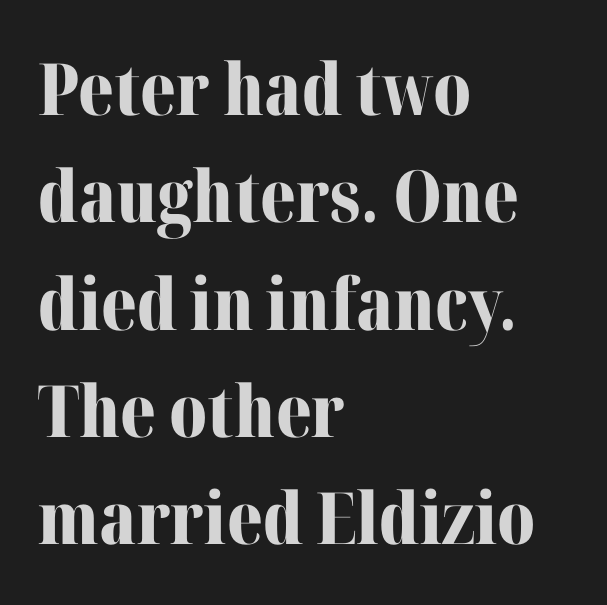
The image shows 72 px bold serif type, upright; set left-aligned, normal line spacing (1.49x), normal letter spacing, not underlined; medium stroke contrast and a medium x-height.
